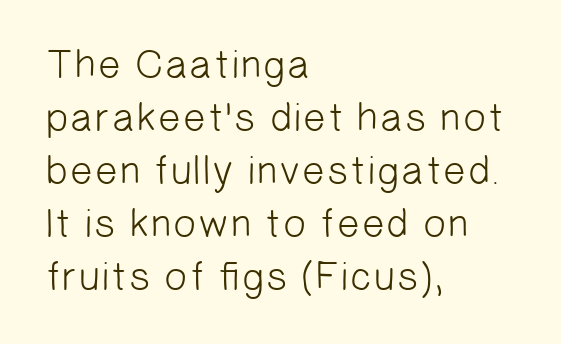
{"serif": "no", "bold": "no", "weight": "light", "width": "normal", "stroke_contrast": "low", "x_height": "medium", "monospaced": "no", "underline": "no", "align": "left", "line_spacing": "normal", "line_spacing_ratio": 1.29, "letter_spacing": "normal", "letter_spacing_em": 0.0, "glyph_px": 41}
